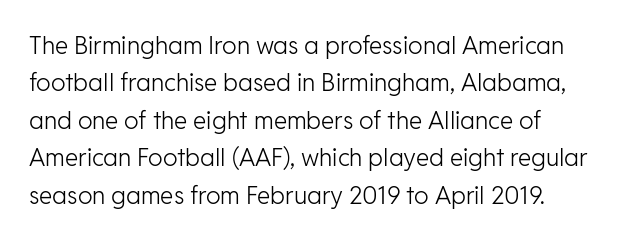
Evenly set lines give the paragraph a standard silhouette. Here the glyphs are tracked normally, forming tight word shapes. Rule under the text: the space is simply empty. Italic? Not at all — the glyphs are vertical. These glyphs show unthickened strokes, regular width or finer.
